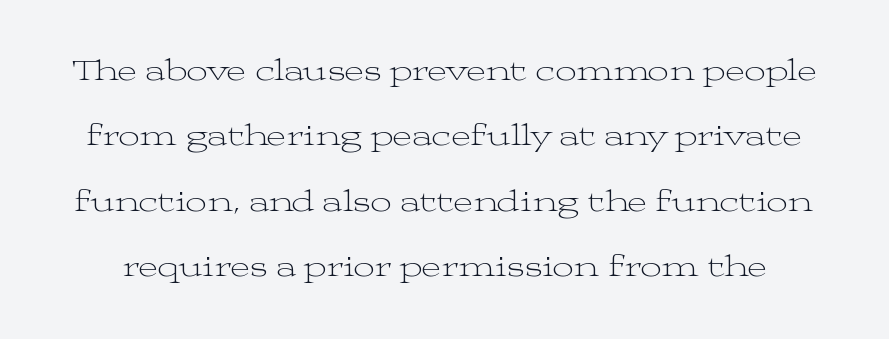
Q: Is the text bold? A: No.
Q: Is the text italic (slanted)? A: No, it is upright.
Q: Is the typeface a serif or a sans-serif typeface? A: Serif.
Q: Is the text underlined? A: No.
Q: Is the spacing between letters normal or unusually wide? A: Normal.
Q: Is the spacing between lines tight, normal or loose? A: Loose.
Q: Width (condensed, normal, or wide)? A: Wide.
Q: Stroke contrast? A: Medium.
Q: x-height? A: Medium.
Q: Monospaced? A: No.
